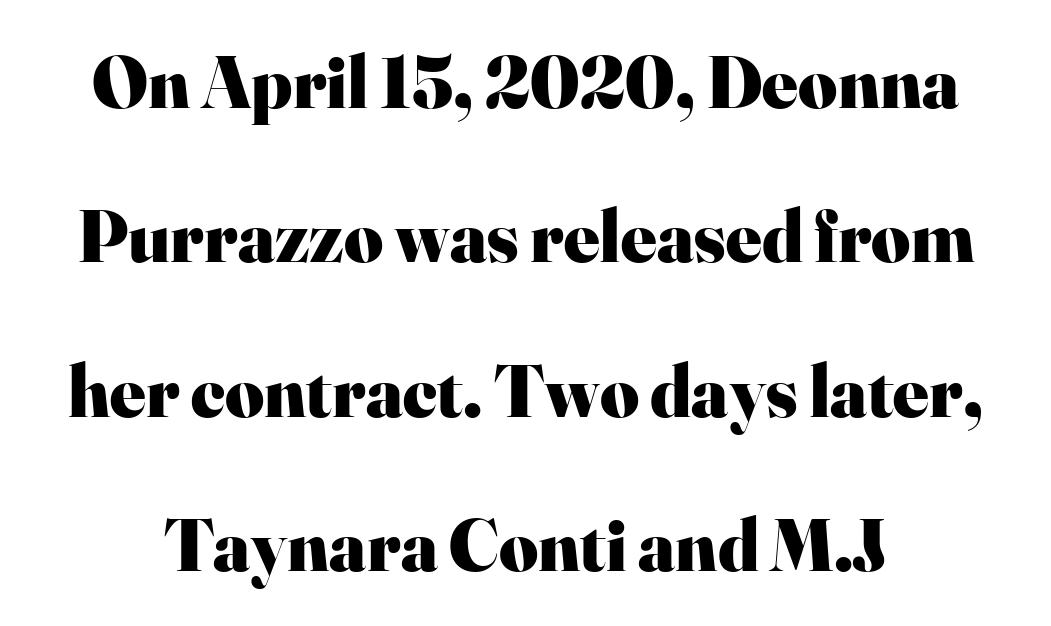
Q: Is the text bold? A: Yes.
Q: Is the text italic (slanted)? A: No, it is upright.
Q: Is the typeface a serif or a sans-serif typeface? A: Serif.
Q: Is the text underlined? A: No.
Q: Is the spacing between letters normal or unusually wide? A: Normal.
Q: Is the spacing between lines tight, normal or loose? A: Loose.
Q: Width (condensed, normal, or wide)? A: Normal.
Q: Stroke contrast? A: High.
Q: x-height? A: Small.
Q: Monospaced? A: No.
